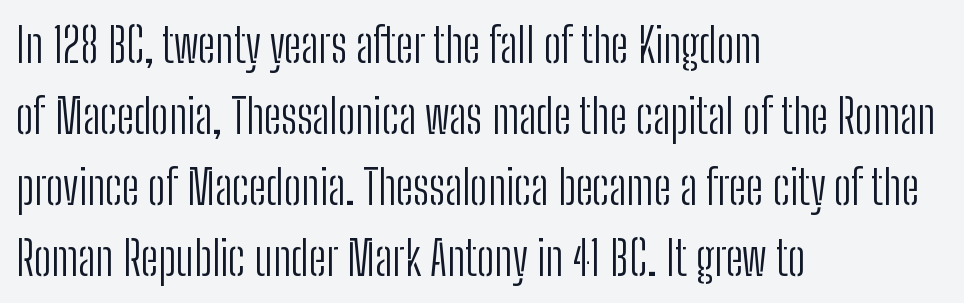
Q: Is the text bold? A: No.
Q: Is the text italic (slanted)? A: No, it is upright.
Q: Is the typeface a serif or a sans-serif typeface? A: Sans-serif.
Q: Is the text underlined? A: No.
Q: How is the paragraph aligned? A: Left-aligned.
Q: Is the spacing between letters normal or unusually wide? A: Normal.
Q: Is the spacing between lines tight, normal or loose? A: Normal.
Q: Width (condensed, normal, or wide)? A: Condensed.
Q: Stroke contrast? A: Low.
Q: x-height? A: Medium.
Q: Monospaced? A: No.
